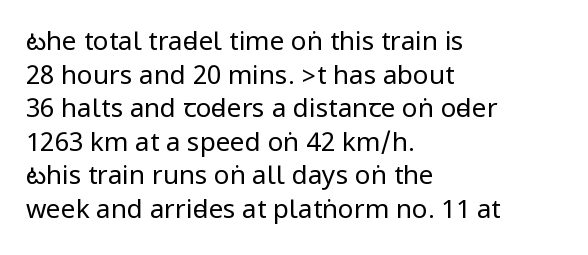
Interline gaps are of average width in this sample. In terms of posture, this sample is upright. Teacher's note: observe the even left margin — that is flush-left alignment. The cut favours lightness, reaching ordinary text weight at its darkest.
